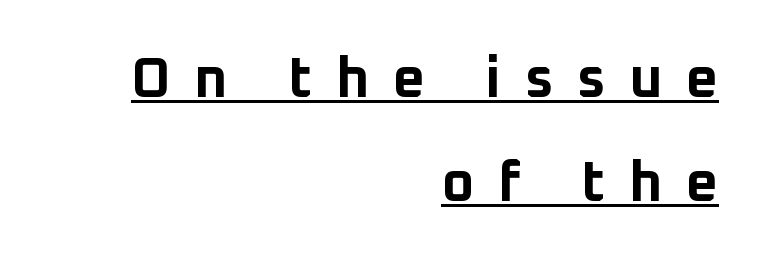
Q: Is the text bold? A: Yes.
Q: Is the text italic (slanted)? A: No, it is upright.
Q: Is the typeface a serif or a sans-serif typeface? A: Sans-serif.
Q: Is the text underlined? A: Yes.
Q: How is the paragraph aligned? A: Right-aligned.
Q: Is the spacing between letters normal or unusually wide? A: Unusually wide.
Q: Width (condensed, normal, or wide)? A: Normal.
Q: Stroke contrast? A: Low.
Q: x-height? A: Medium.
Q: Monospaced? A: No.
